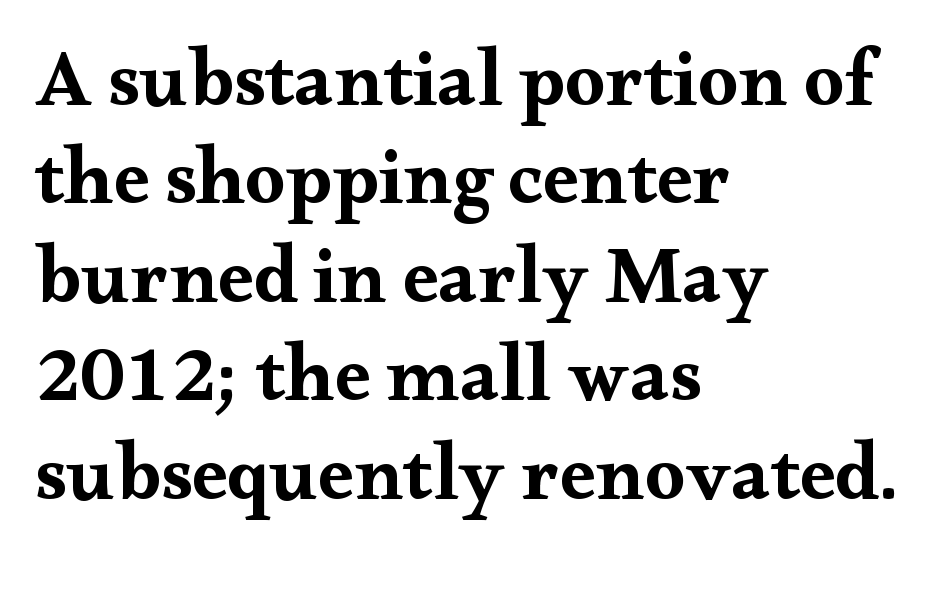
Q: Is the text bold? A: Yes.
Q: Is the text italic (slanted)? A: No, it is upright.
Q: Is the typeface a serif or a sans-serif typeface? A: Serif.
Q: Is the text underlined? A: No.
Q: How is the paragraph aligned? A: Left-aligned.
Q: Is the spacing between letters normal or unusually wide? A: Normal.
Q: Width (condensed, normal, or wide)? A: Wide.
Q: Stroke contrast? A: Medium.
Q: x-height? A: Small.
Q: Monospaced? A: No.
